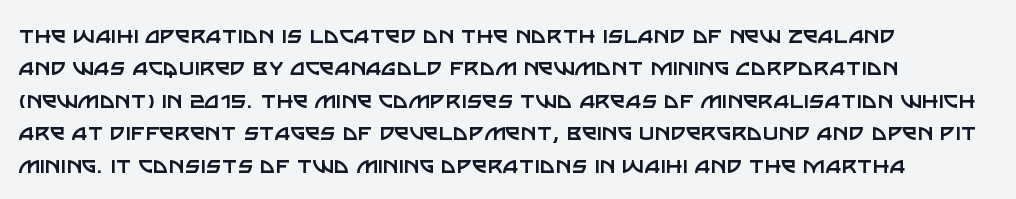
{"italic": "no", "bold": "no", "underline": "no", "align": "left", "line_spacing_ratio": 1.2, "letter_spacing": "normal", "letter_spacing_em": 0.0, "glyph_px": 27}
